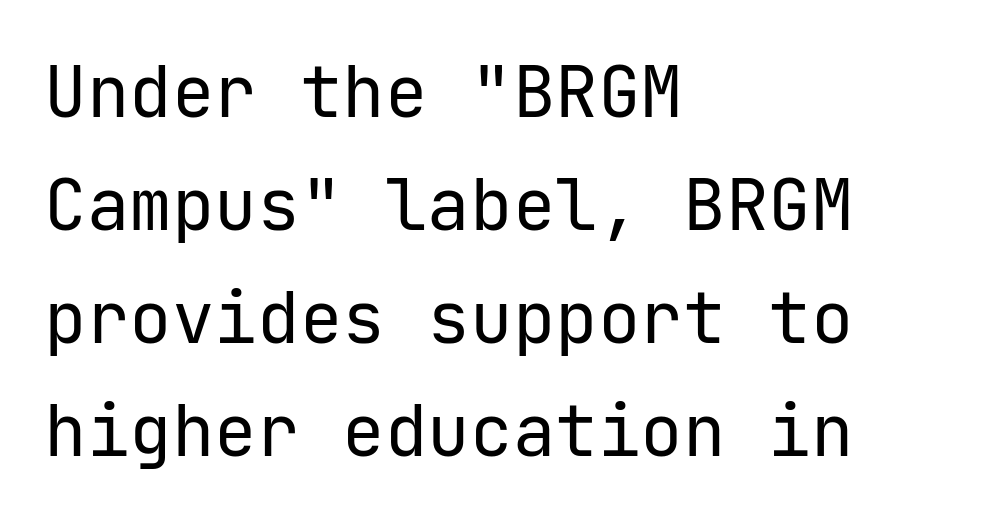
The image shows 71 px regular-weight sans-serif type, upright; set left-aligned, normal line spacing (1.59x), normal letter spacing, not underlined; low stroke contrast and a medium x-height.
